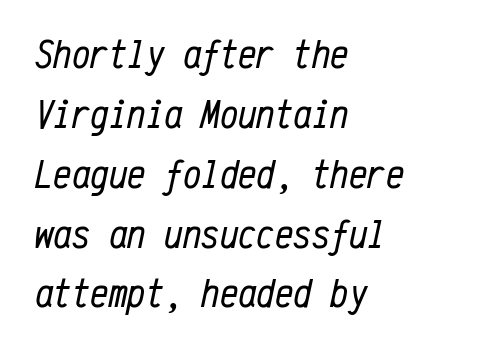
{"italic": "yes", "lean": "right", "slant_degrees": 12, "bold": "no", "weight": "regular", "width": "condensed", "stroke_contrast": "low", "x_height": "medium", "monospaced": "yes", "underline": "no", "align": "left", "line_spacing": "normal", "line_spacing_ratio": 1.46, "letter_spacing": "normal", "letter_spacing_em": 0.0, "glyph_px": 41}
